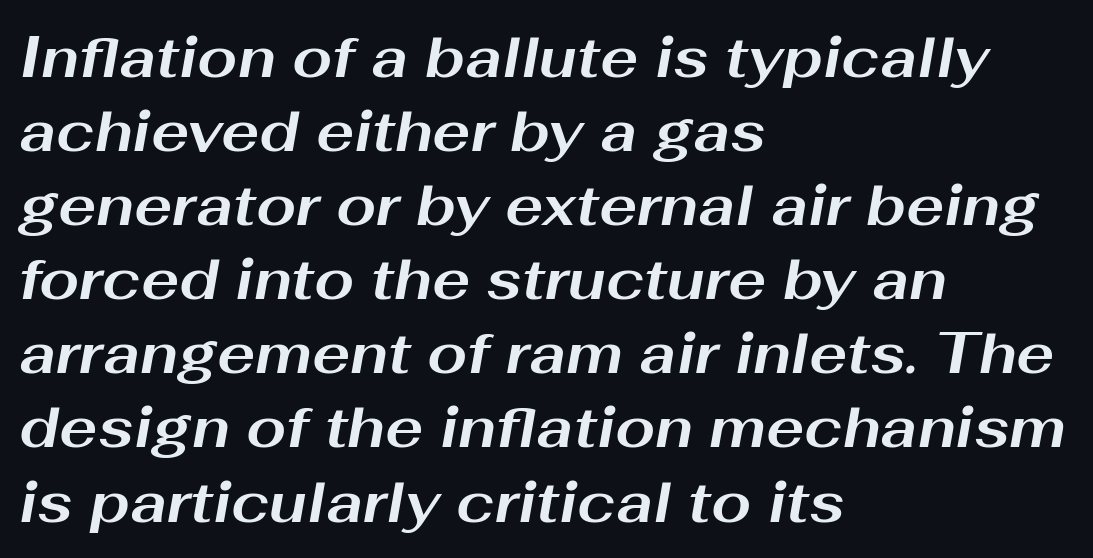
What stands out about the letter spacing? Nothing — it is the standard amount. A classic flush-left, rag-right setting is used for this passage. Weight: bold. Looks like regular typesetting: each glyph gets only the width it needs. The whole block is typeset with a tilt. Words float on clear page, feet unadorned.
